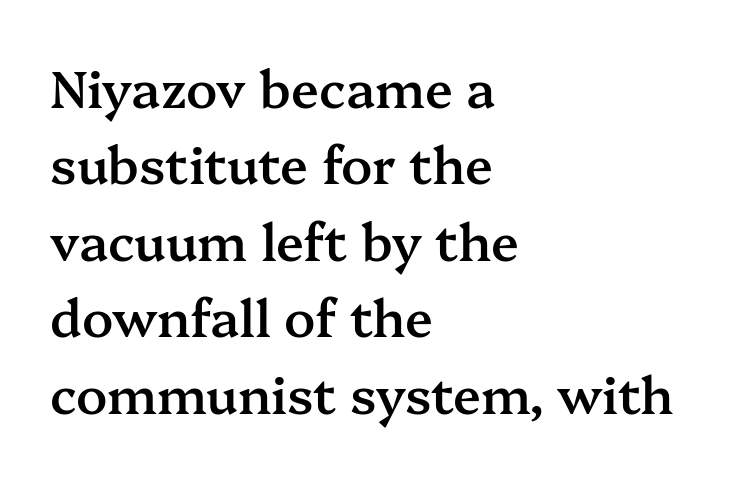
Q: Is the text bold? A: Semi-bold.
Q: Is the text italic (slanted)? A: No, it is upright.
Q: Is the typeface a serif or a sans-serif typeface? A: Serif.
Q: Is the text underlined? A: No.
Q: How is the paragraph aligned? A: Left-aligned.
Q: Is the spacing between letters normal or unusually wide? A: Normal.
Q: Is the spacing between lines tight, normal or loose? A: Normal.
Q: Width (condensed, normal, or wide)? A: Normal.
Q: Stroke contrast? A: Medium.
Q: x-height? A: Medium.
Q: Monospaced? A: No.
